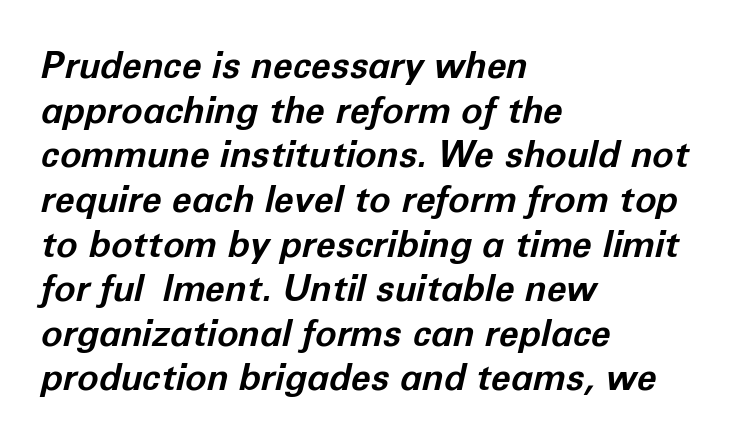
Q: Is the text bold? A: Yes.
Q: Is the text italic (slanted)? A: Yes, it leans right by about 12 degrees.
Q: Is the text underlined? A: No.
Q: How is the paragraph aligned? A: Left-aligned.
Q: Is the spacing between letters normal or unusually wide? A: Normal.
Q: Width (condensed, normal, or wide)? A: Normal.
Q: Stroke contrast? A: Low.
Q: x-height? A: Medium.
Q: Monospaced? A: No.
